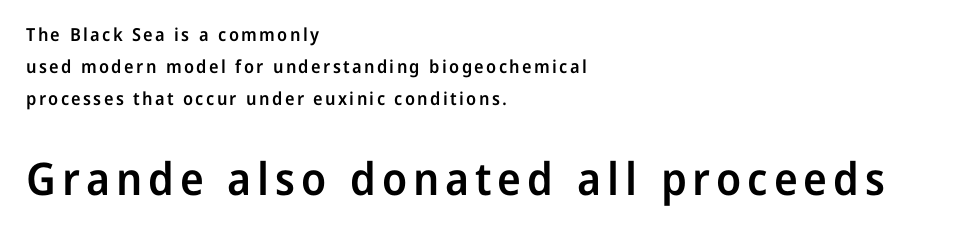
Short and long lines alike share a common starting point at left. The font's upright variant was chosen for this text. Two sizes are in play, and the larger belongs to the second block. Quick note: underline off. Note the varied advance widths — an 'i' is clearly narrower than an 'm'.
